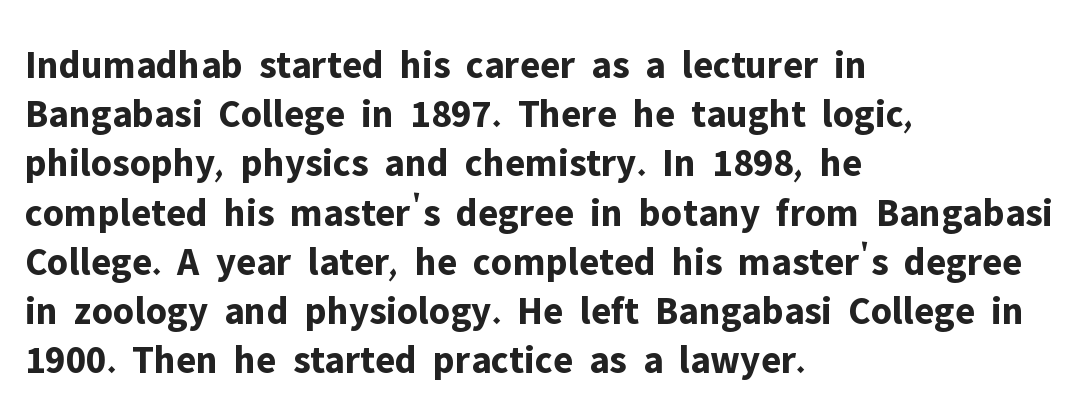
Glance below the letters and you will spot only blank space. Heft: maximum for text — a bold. What kind of face is this? One without serifs — a sans. Letter spacing: default.
